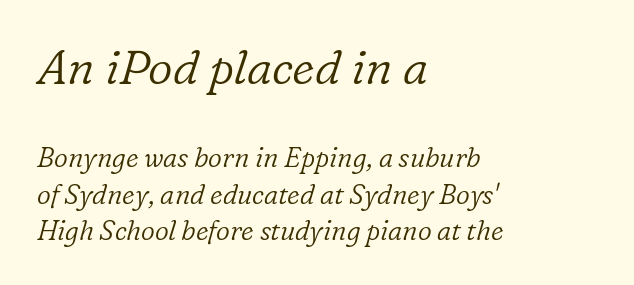
To sum up the face: it has serifs. Just letters on the line, the space beneath them empty. A student would call this left alignment; a typographer would say flush left, rag right. Nothing heavy about these letters — not bold at all. The letterforms sit shoulder to shoulder at normal distance. Large over small — that's the arrangement of the two blocks here.
